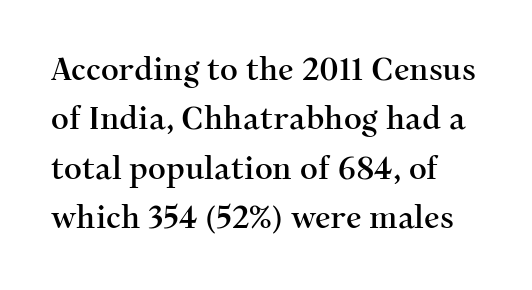
{"serif": "yes", "italic": "no", "width": "normal", "stroke_contrast": "medium", "x_height": "medium", "monospaced": "no", "underline": "no", "line_spacing": "normal", "line_spacing_ratio": 1.59, "letter_spacing": "normal", "letter_spacing_em": 0.0, "glyph_px": 31}
